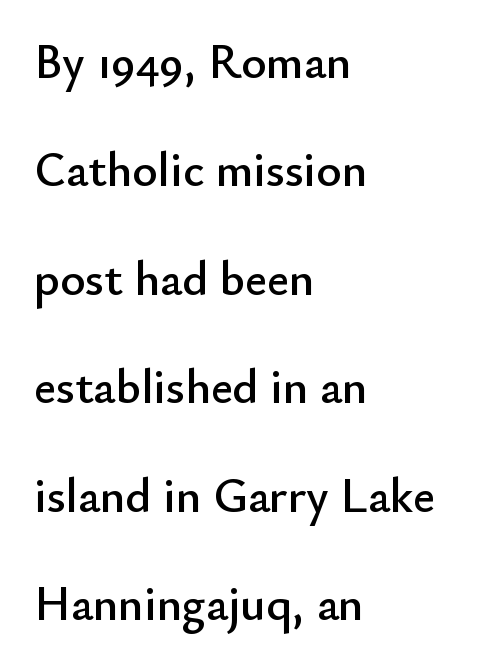
One glance says open: line gaps are wider than usual. Only glyphs here, with clear space below each row. The lettering stays uniformly vertical, giving the passage a roman look. Nobody touched the tracking dial on this one. The letters advance in unequal steps, a hallmark of proportional type. One-word summary of the alignment: left.
